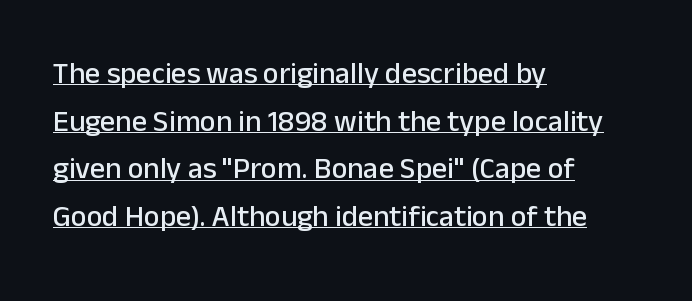
The image shows 30 px sans-serif type, upright; set left-aligned, normal line spacing (1.59x), normal letter spacing, underlined; low stroke contrast and a medium x-height.
